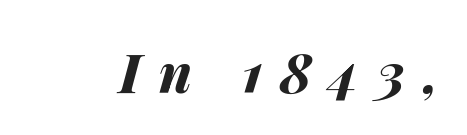
{"italic": "yes", "lean": "right", "slant_degrees": 14, "bold": "yes", "weight": "bold", "width": "normal", "stroke_contrast": "medium", "x_height": "medium", "monospaced": "no", "underline": "no", "letter_spacing": "wide", "letter_spacing_em": 0.33, "glyph_px": 54}
